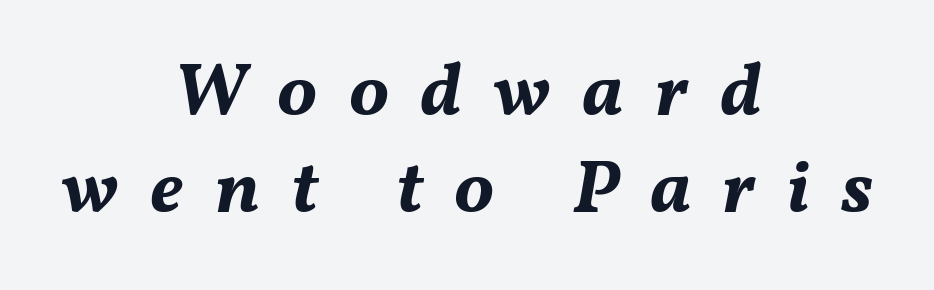
Q: Is the text bold? A: Yes.
Q: Is the text italic (slanted)? A: Yes, it leans right by about 11 degrees.
Q: Is the text underlined? A: No.
Q: How is the paragraph aligned? A: Centered.
Q: Is the spacing between letters normal or unusually wide? A: Unusually wide.
Q: Is the spacing between lines tight, normal or loose? A: Normal.
Q: Width (condensed, normal, or wide)? A: Normal.
Q: Stroke contrast? A: Medium.
Q: x-height? A: Medium.
Q: Monospaced? A: No.
